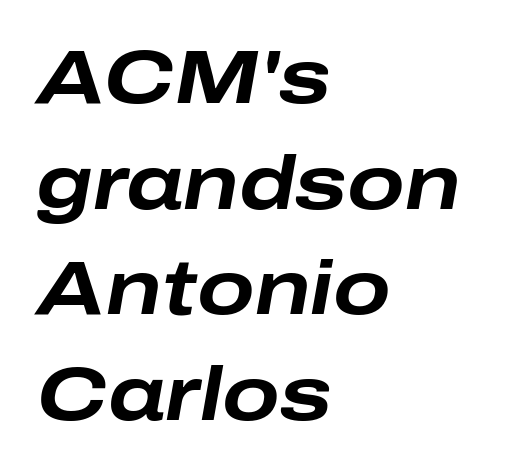
{"italic": "yes", "lean": "right", "slant_degrees": 10, "bold": "yes", "weight": "bold", "width": "wide", "stroke_contrast": "low", "x_height": "medium", "monospaced": "no", "underline": "no", "align": "left", "line_spacing": "normal", "line_spacing_ratio": 1.39, "letter_spacing": "normal", "letter_spacing_em": 0.0, "glyph_px": 76}
